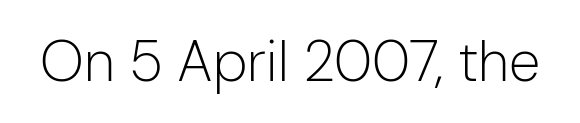
Q: Is the text bold? A: No.
Q: Is the text italic (slanted)? A: No, it is upright.
Q: Is the typeface a serif or a sans-serif typeface? A: Sans-serif.
Q: Is the text underlined? A: No.
Q: Is the spacing between letters normal or unusually wide? A: Normal.
Q: Width (condensed, normal, or wide)? A: Normal.
Q: Stroke contrast? A: Low.
Q: x-height? A: Medium.
Q: Monospaced? A: No.
